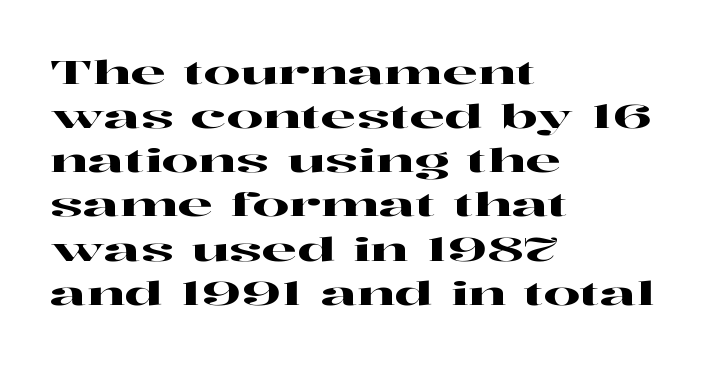
The image shows 32 px wide serif type, upright; set left-aligned, normal line spacing (1.38x), normal letter spacing, not underlined; high stroke contrast and a medium x-height.
